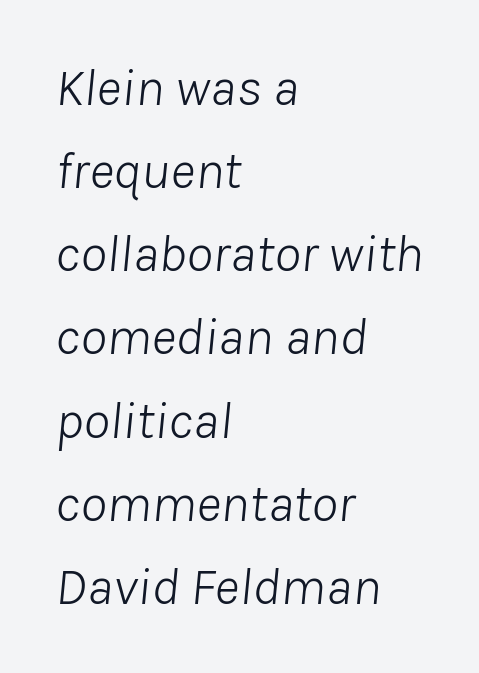
Rows of type keep a routine distance in the vertical direction. The specimen omits any rule beneath the text block's lines. The letterforms sit shoulder to shoulder at normal distance. These glyphs show unthickened strokes, regular width or finer.
